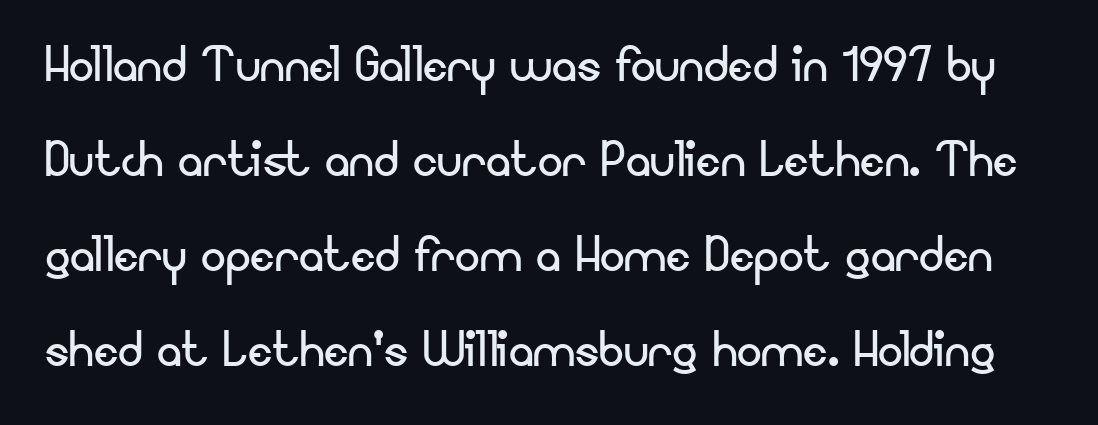
The image shows 62 px regular-weight sans-serif type, upright; set normal line spacing (1.53x), normal letter spacing, not underlined; low stroke contrast and a small x-height.
